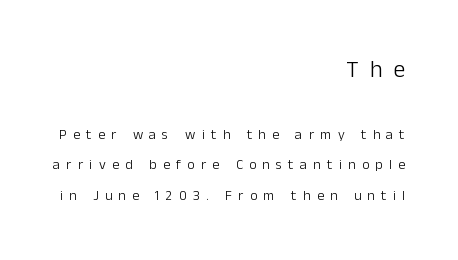
Designer's note — italics off, roman on. Every row of glyphs terminates at an identical x-position on the right. Does the bottom block carry the larger type? No, the top block does. Stroke mass is kept to a normal reading level or below.
